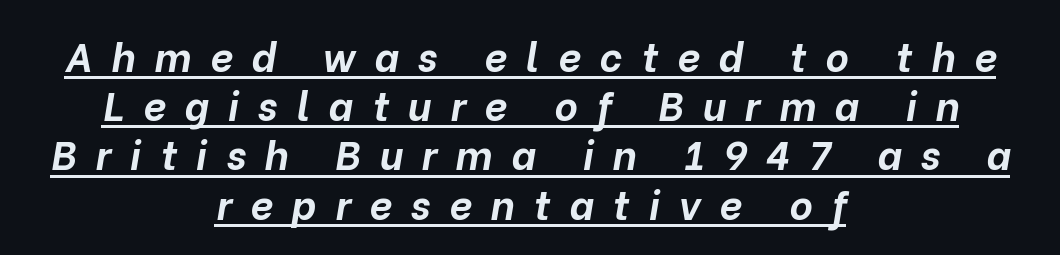
The image shows 40 px bold type, italic (leaning right); set centered, line spacing 1.23x, unusually wide letter spacing (+0.47 em), underlined; low stroke contrast and a medium x-height.
